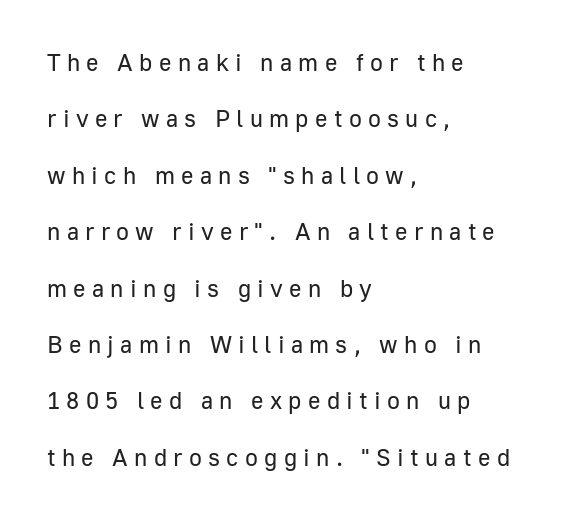
Q: Is the text bold? A: No.
Q: Is the text italic (slanted)? A: No, it is upright.
Q: Is the text underlined? A: No.
Q: How is the paragraph aligned? A: Left-aligned.
Q: Is the spacing between letters normal or unusually wide? A: Unusually wide.
Q: Is the spacing between lines tight, normal or loose? A: Loose.
